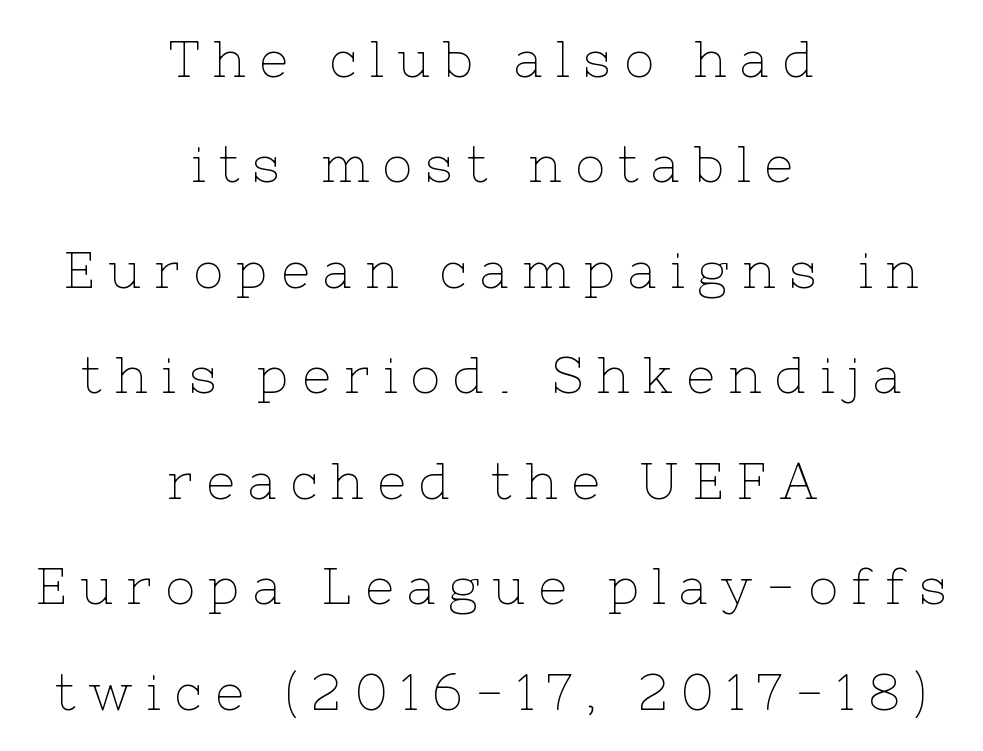
Q: Is the text bold? A: No.
Q: Is the text italic (slanted)? A: No, it is upright.
Q: Is the typeface a serif or a sans-serif typeface? A: Serif.
Q: Is the text underlined? A: No.
Q: How is the paragraph aligned? A: Centered.
Q: Is the spacing between letters normal or unusually wide? A: Unusually wide.
Q: Is the spacing between lines tight, normal or loose? A: Loose.
Q: Width (condensed, normal, or wide)? A: Normal.
Q: Stroke contrast? A: Low.
Q: x-height? A: Medium.
Q: Monospaced? A: No.
